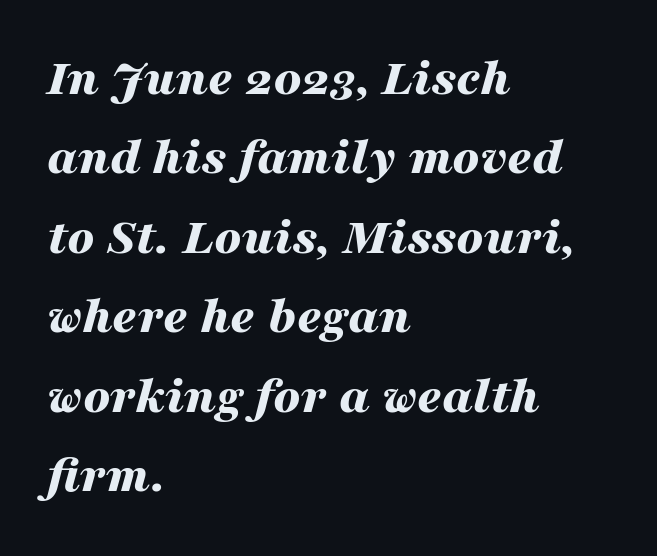
Each glyph is drawn with heavy, bold strokes. The lines sit at an ordinary, default distance from one another. The passage is arranged the way most books set body copy — flush left. Think of a printed novel: that variable character pitch is what you see here. The gaps between neighbouring characters are ordinary and unremarkable. Italic: yes, the glyphs are oblique.
